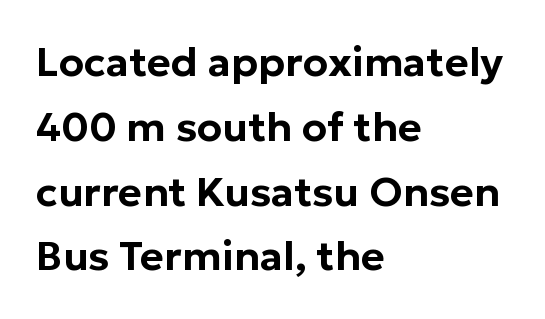
Visually the block forms a straight wall on the left and a jagged coastline on the right. Font category for this specimen: sans-serif. Unmarked baselines from the first word to the last. Notice how the stems are strictly vertical — no italics here. Looks like regular typesetting: each glyph gets only the width it needs. Between one letter and the next there's only the usual sliver of space.
